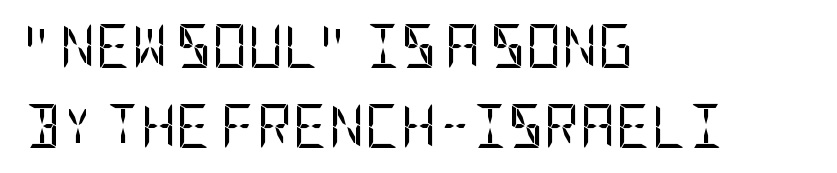
{"serif": "no", "italic": "no", "bold": "no", "weight": "regular", "width": "condensed", "stroke_contrast": "low", "x_height": "large", "underline": "no", "align": "left", "line_spacing_ratio": 1.82, "letter_spacing": "normal", "letter_spacing_em": 0.0, "glyph_px": 44}
